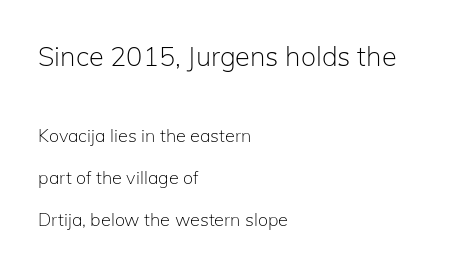
{"italic": "no", "bold": "no", "underline": "no", "align": "left", "line_spacing": "loose", "line_spacing_ratio": 2.34, "letter_spacing": "normal", "letter_spacing_em": 0.0, "larger_block": "first", "size_ratio": 1.5, "glyph_px": 27}
